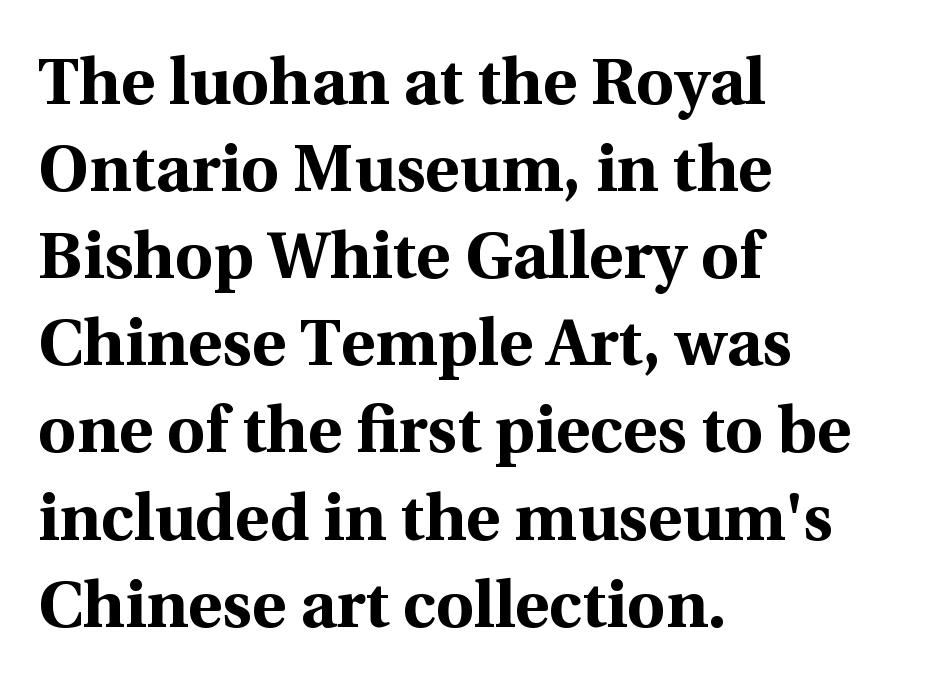
Baseline-to-baseline distance is the conventional proportion of letter height. Descenders are the only things crossing below the line. It's the straight-up-and-down kind of type. What stands out about the letter spacing? Nothing — it is the standard amount. A typesetter would call this proportional, since set widths differ per character. The face used here has the dense, thick strokes of a bold.
